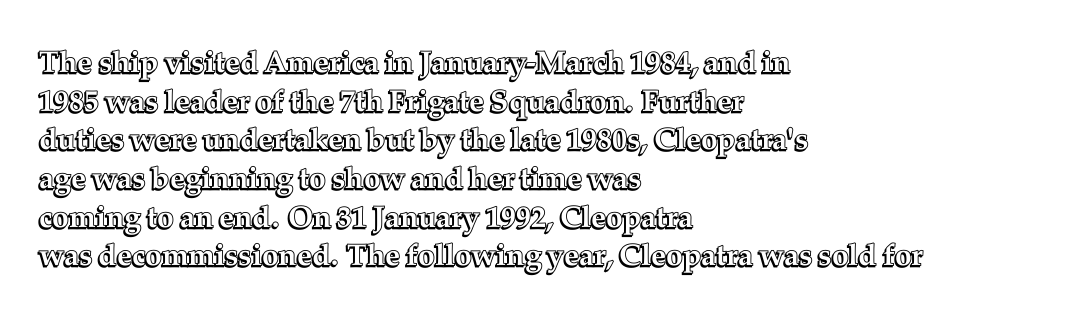
The image shows 30 px text type, upright; set left-aligned, normal line spacing (1.29x), normal letter spacing, not underlined; a medium x-height.
